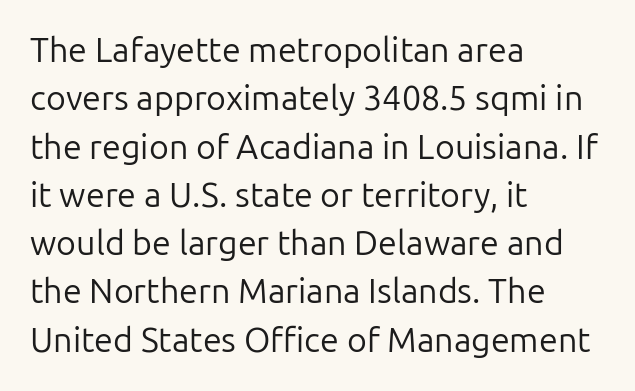
The image shows 34 px regular-weight sans-serif type, upright; set left-aligned, normal line spacing (1.42x), normal letter spacing, not underlined; low stroke contrast and a medium x-height.
